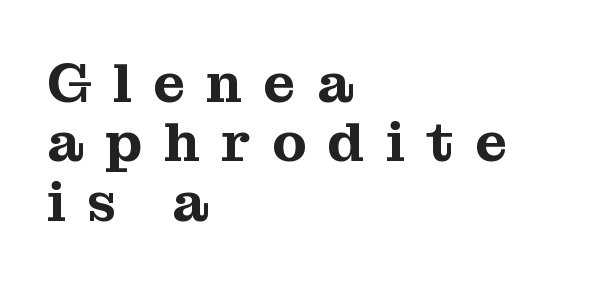
Whoever set this chose condensed vertical rhythm over breathing room. This sample has the flowing, uneven cadence of proportional lettering. Check where the strokes stop: tiny serifs finish them off. These lines stack with their left ends in a neat column. Honestly, the letter spacing is so wide it's the main thing you notice.
